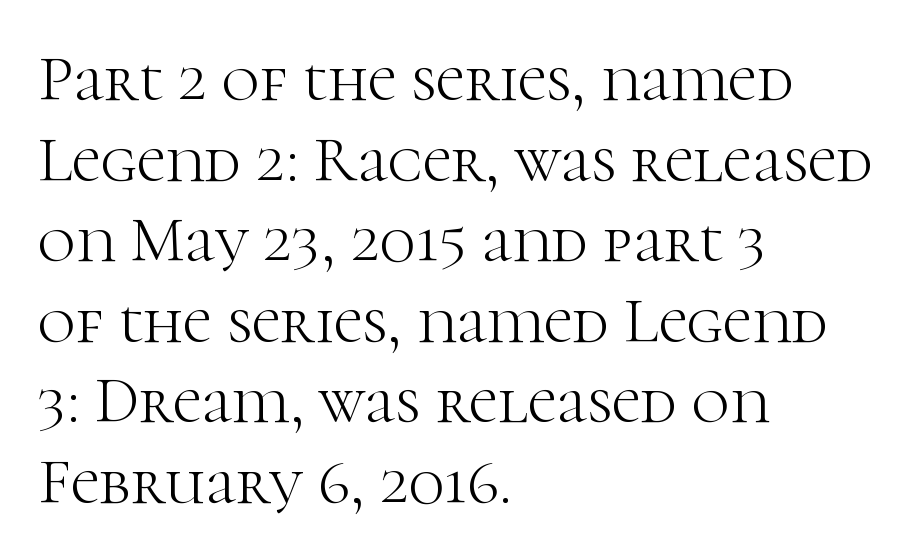
In terms of letterspacing, this is plain default setting. This sample has the flowing, uneven cadence of proportional lettering. Is this a sans? No — the strokes have serifs. It's the straight-up-and-down kind of type. Descender tails drop into unmarked territory.
